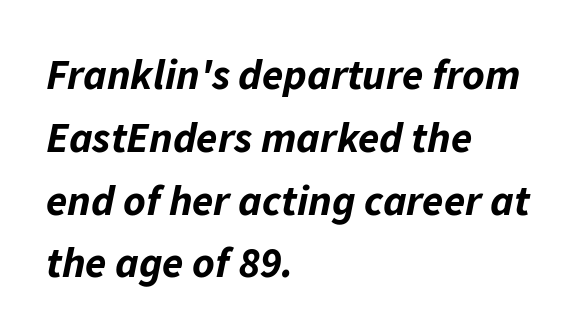
{"italic": "yes", "lean": "right", "slant_degrees": 11, "bold": "yes", "weight": "bold", "width": "normal", "stroke_contrast": "low", "x_height": "medium", "monospaced": "no", "underline": "no", "align": "left", "line_spacing": "normal", "line_spacing_ratio": 1.46, "letter_spacing": "normal", "letter_spacing_em": 0.0, "glyph_px": 43}
